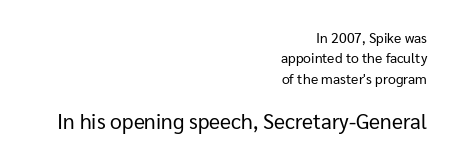
{"italic": "no", "bold": "no", "underline": "no", "align": "right", "line_spacing": "normal", "line_spacing_ratio": 1.45, "letter_spacing": "normal", "letter_spacing_em": 0.0, "larger_block": "second", "size_ratio": 1.5, "glyph_px": 21}
